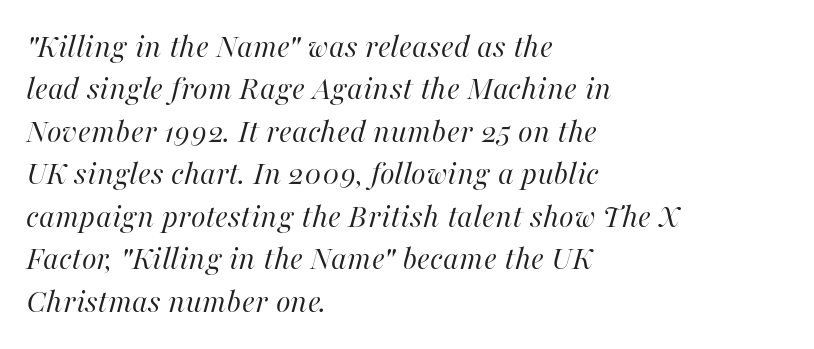
The image shows 34 px regular-weight type, italic (leaning right); set left-aligned, normal line spacing (1.25x), normal letter spacing, not underlined; high stroke contrast and a medium x-height.
